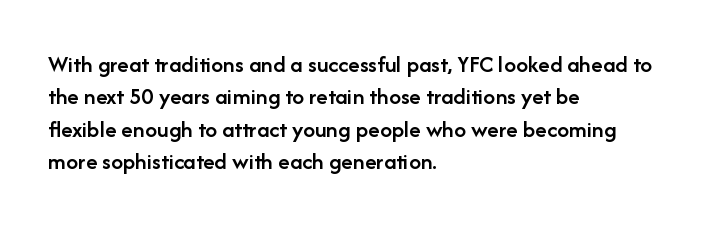
The image shows 24 px text type, upright; set left-aligned, normal line spacing (1.35x), normal letter spacing, not underlined.
